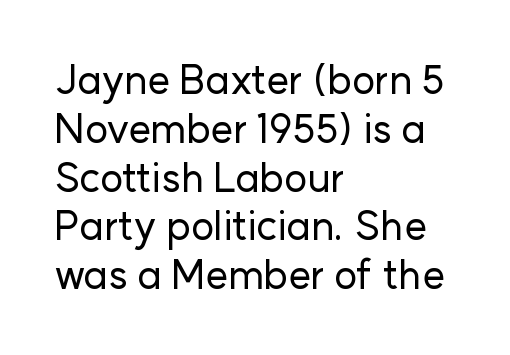
Is this a fixed-width face? No — the glyphs have proportional, varying widths. Is this a sans? Yes — the strokes have no serifs. The letters sit at their default tracking, neither squeezed nor spread. This rendering uses left alignment, leaving the right contour irregular. Do the letters lean? They stand straight. Glance below the letters and you will spot only blank space.
